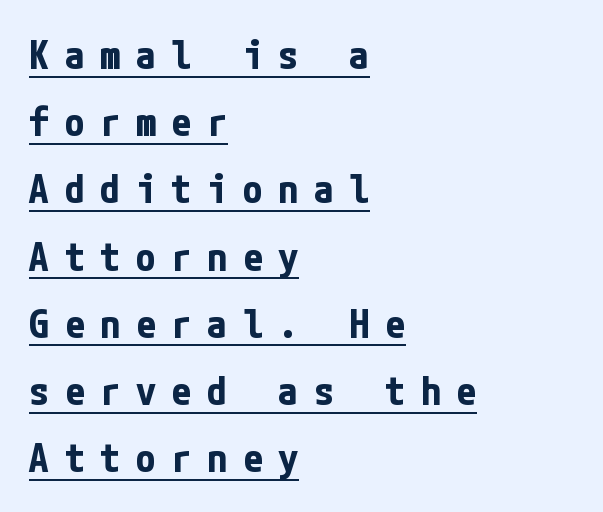
Q: Is the text bold? A: Yes.
Q: Is the text italic (slanted)? A: No, it is upright.
Q: Is the typeface a serif or a sans-serif typeface? A: Sans-serif.
Q: Is the text underlined? A: Yes.
Q: How is the paragraph aligned? A: Left-aligned.
Q: Is the spacing between letters normal or unusually wide? A: Unusually wide.
Q: Is the spacing between lines tight, normal or loose? A: Normal.
Q: Width (condensed, normal, or wide)? A: Condensed.
Q: Stroke contrast? A: Low.
Q: x-height? A: Medium.
